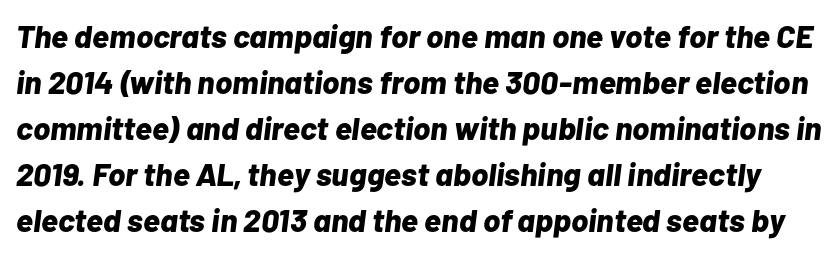
This rendering leaves character spacing at its baseline value. Just letters on the line, the space beneath them empty. If you drew a line through each stem, it would be angled. Heft: maximum for text — a bold.
